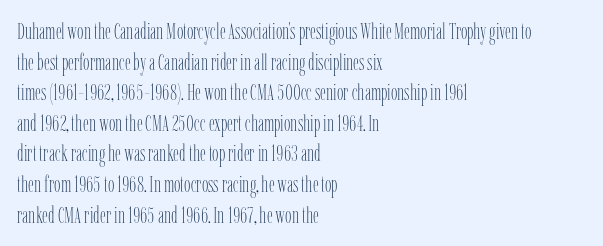
The image shows 23 px text type, upright; set left-aligned, normal line spacing (1.33x), normal letter spacing, not underlined.
